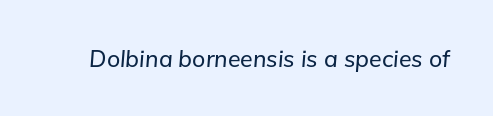
Q: Is the text italic (slanted)? A: Yes, it leans right by about 5 degrees.
Q: Is the text underlined? A: No.
Q: Is the spacing between letters normal or unusually wide? A: Normal.
